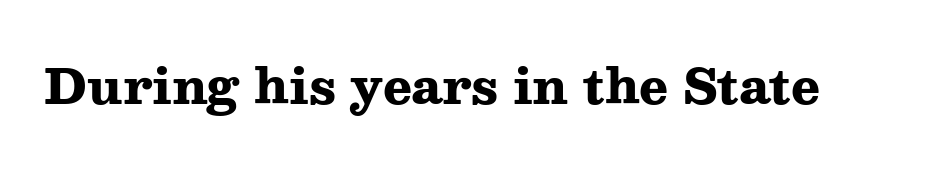
{"serif": "yes", "italic": "no", "bold": "yes", "weight": "heavy", "width": "wide", "stroke_contrast": "medium", "x_height": "medium", "monospaced": "no", "underline": "no", "letter_spacing": "normal", "letter_spacing_em": 0.0, "glyph_px": 48}
